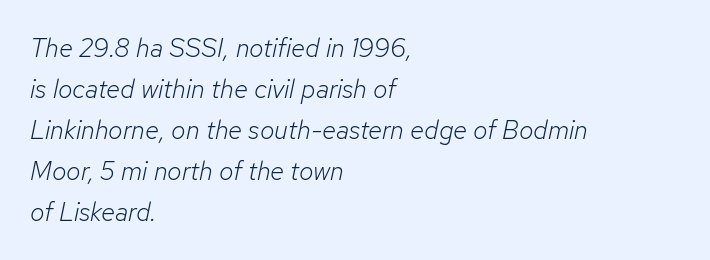
The image shows 26 px text type, italic (leaning right); set left-aligned, normal line spacing (1.58x), normal letter spacing, not underlined.
